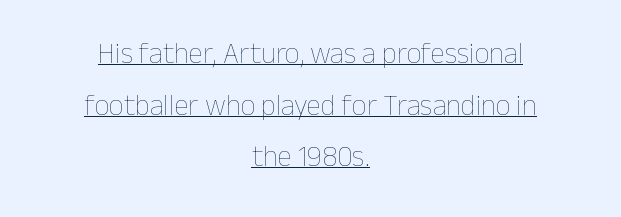
Do the characters align in a grid? No, the font is proportional. Ink coverage per letter is moderate at most. Decoration check: the copy is underlined. The lettering holds an erect, upright posture throughout.
